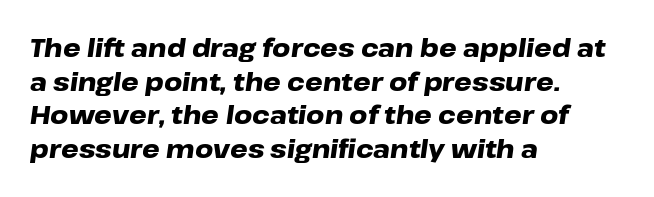
The area under the type is left untouched. When letters slant like this, we call the style italic. The line texture is even and compact thanks to regular tracking. The text block is weighted toward the left margin, trailing off unevenly rightward. Its strokes are broad and dark, the hallmark of bold type. A typesetter would call this leading conventional body-copy spacing.
